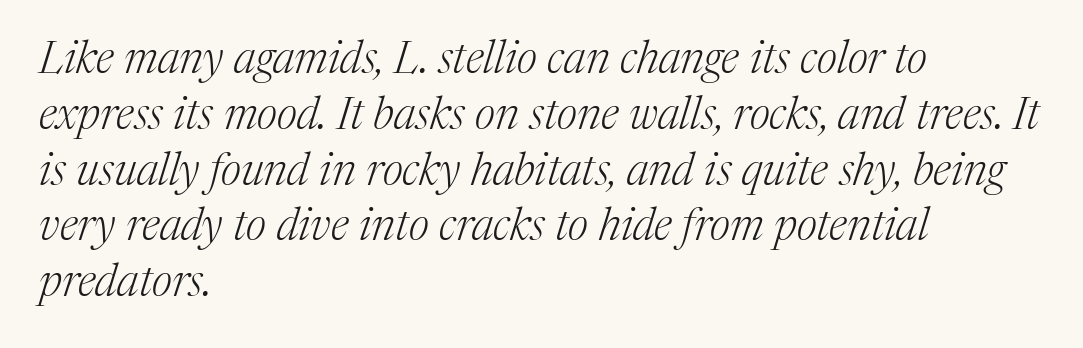
{"serif": "yes", "italic": "yes", "lean": "right", "slant_degrees": 17, "bold": "no", "weight": "light", "width": "normal", "stroke_contrast": "medium", "x_height": "medium", "monospaced": "no", "underline": "no", "align": "left", "line_spacing_ratio": 1.24, "letter_spacing": "normal", "letter_spacing_em": 0.0, "glyph_px": 45}
